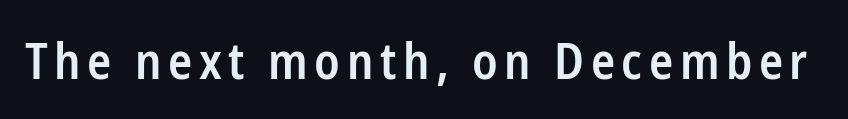
The image shows 50 px semibold, condensed sans-serif type, upright; set not underlined; low stroke contrast and a medium x-height.
